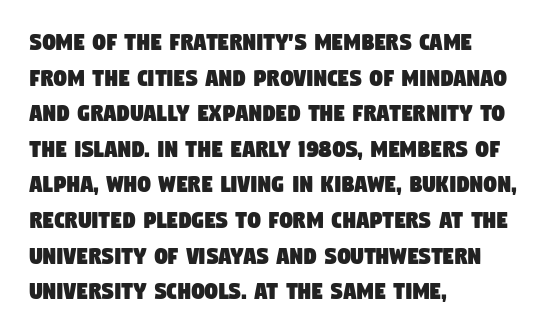
Underlining? Definitely not there. Line starts are locked; line ends wander. This rendering leaves character spacing at its baseline value. Evenly set lines give the paragraph a standard silhouette.
